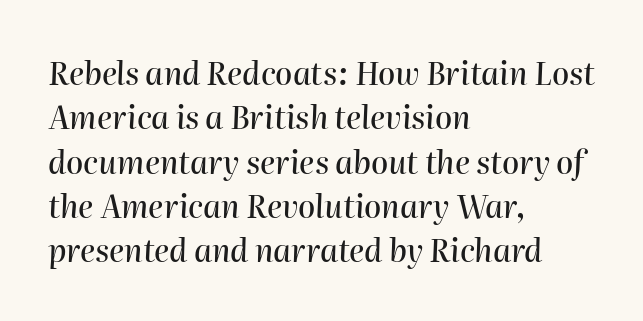
Q: Is the text italic (slanted)? A: Yes, it leans right by about 2 degrees.
Q: Is the text underlined? A: No.
Q: How is the paragraph aligned? A: Left-aligned.
Q: Is the spacing between letters normal or unusually wide? A: Normal.
Q: Is the spacing between lines tight, normal or loose? A: Normal.
Q: Width (condensed, normal, or wide)? A: Normal.
Q: Stroke contrast? A: High.
Q: x-height? A: Medium.
Q: Monospaced? A: No.
